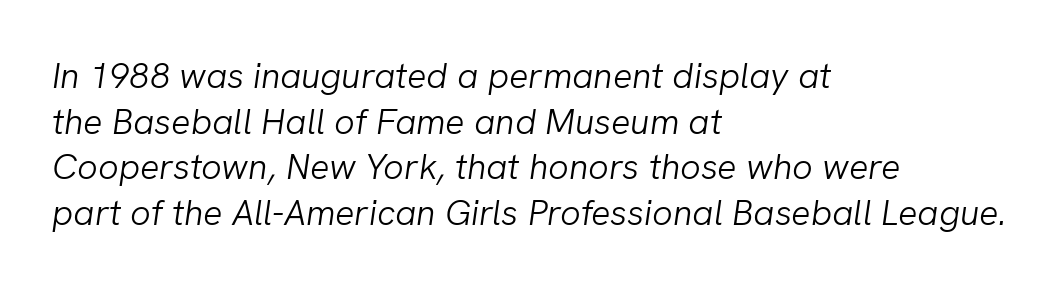
{"italic": "yes", "lean": "right", "slant_degrees": 8, "bold": "no", "weight": "light", "width": "normal", "stroke_contrast": "low", "x_height": "medium", "monospaced": "no", "underline": "no", "align": "left", "line_spacing": "normal", "line_spacing_ratio": 1.27, "letter_spacing": "normal", "letter_spacing_em": 0.0, "glyph_px": 36}
